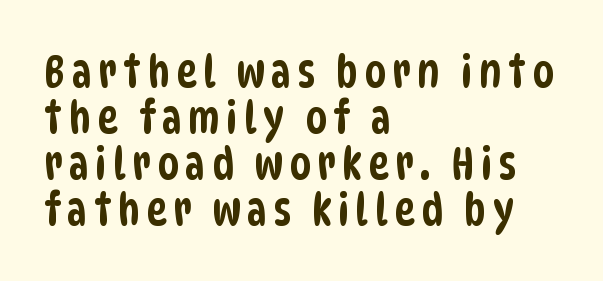
The image shows 45 px condensed sans-serif type; set left-aligned, tight line spacing (1.02x), not underlined; low stroke contrast and a large x-height.
